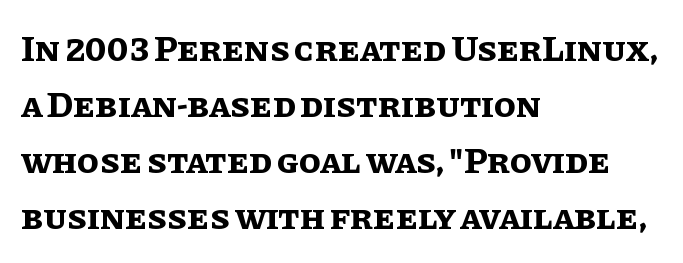
{"italic": "no", "bold": "yes", "weight": "bold", "width": "normal", "stroke_contrast": "low", "x_height": "large", "monospaced": "no", "underline": "no", "align": "left", "line_spacing": "normal", "line_spacing_ratio": 1.56, "letter_spacing": "normal", "letter_spacing_em": 0.0, "glyph_px": 36}
